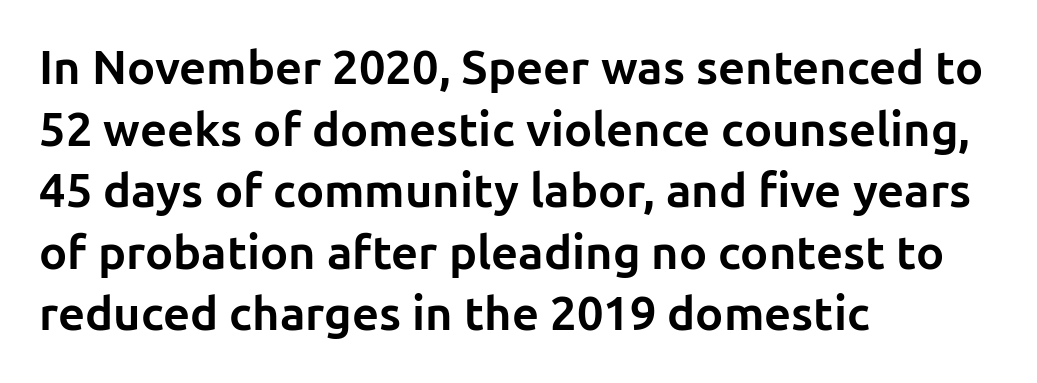
The image shows 47 px bold sans-serif type, upright; set left-aligned, normal line spacing (1.31x), normal letter spacing, not underlined; low stroke contrast and a medium x-height.
